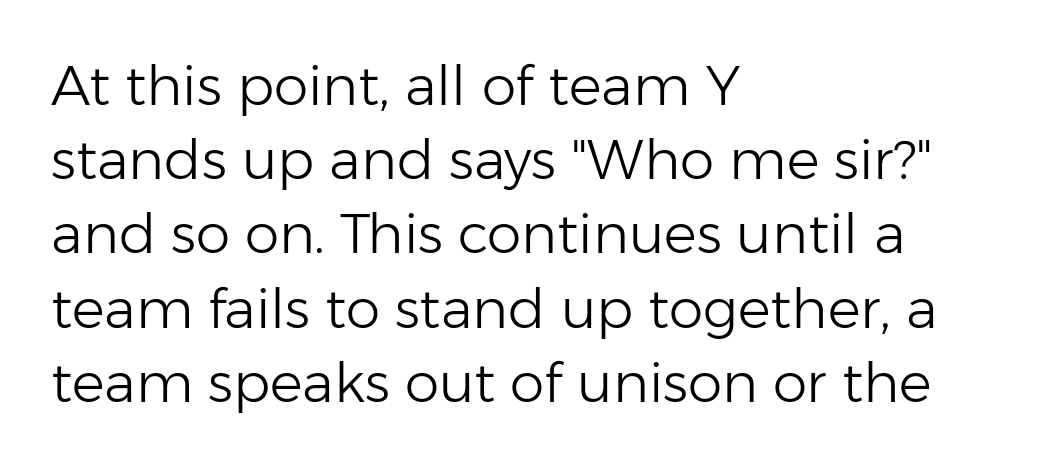
The image shows 55 px light sans-serif type, upright; set left-aligned, normal line spacing (1.35x), normal letter spacing, not underlined; low stroke contrast and a medium x-height.
